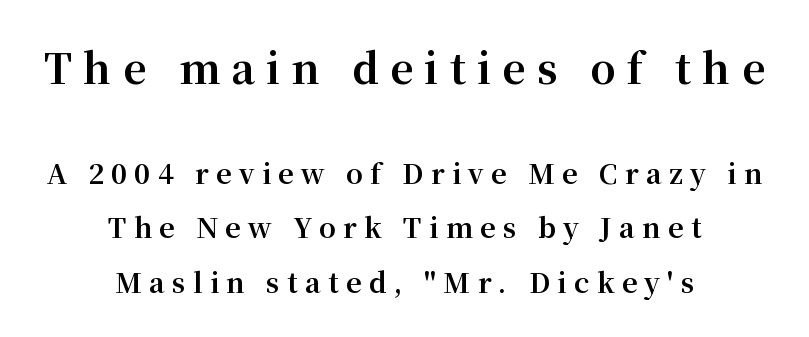
{"serif": "yes", "italic": "no", "bold": "yes", "weight": "bold", "width": "normal", "stroke_contrast": "medium", "x_height": "medium", "monospaced": "no", "underline": "no", "align": "center", "line_spacing": "loose", "line_spacing_ratio": 2.02, "letter_spacing": "wide", "letter_spacing_em": 0.27, "larger_block": "first", "size_ratio": 1.52, "glyph_px": 41}
